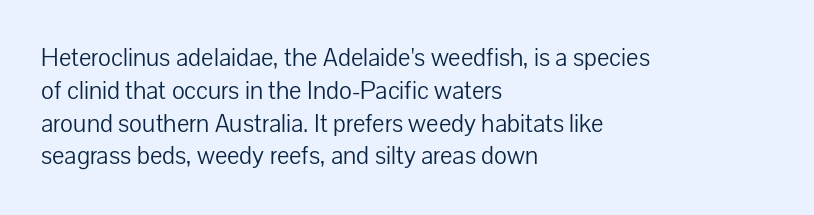
{"italic": "no", "bold": "no", "underline": "no", "align": "left", "line_spacing": "normal", "line_spacing_ratio": 1.26, "letter_spacing": "normal", "letter_spacing_em": 0.0, "glyph_px": 26}
